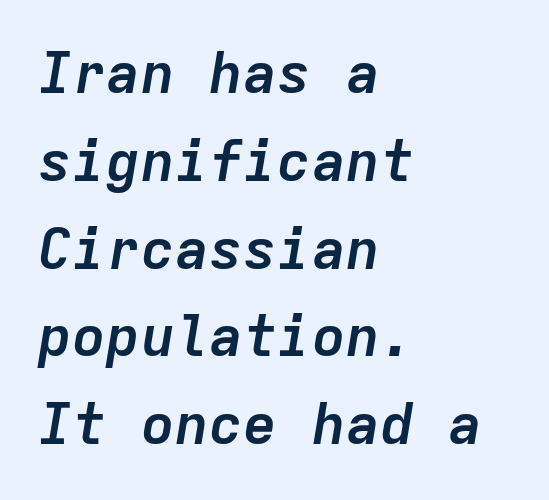
Q: Is the text bold? A: Yes.
Q: Is the text italic (slanted)? A: Yes, it leans right by about 9 degrees.
Q: Is the text underlined? A: No.
Q: How is the paragraph aligned? A: Left-aligned.
Q: Is the spacing between letters normal or unusually wide? A: Normal.
Q: Is the spacing between lines tight, normal or loose? A: Normal.
Q: Width (condensed, normal, or wide)? A: Normal.
Q: Stroke contrast? A: Low.
Q: x-height? A: Medium.
Q: Monospaced? A: Yes.
